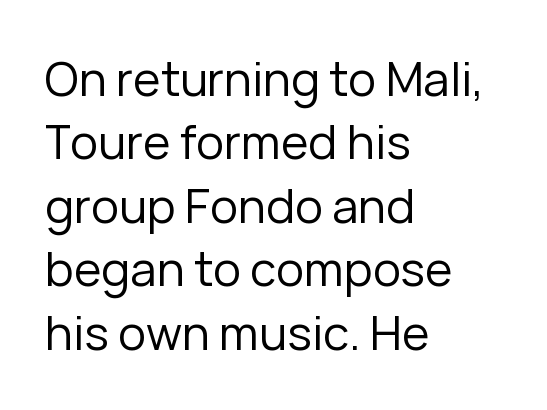
{"serif": "no", "italic": "no", "bold": "no", "weight": "regular", "width": "normal", "stroke_contrast": "low", "x_height": "medium", "monospaced": "no", "underline": "no", "align": "left", "line_spacing": "normal", "line_spacing_ratio": 1.35, "letter_spacing": "normal", "letter_spacing_em": 0.0, "glyph_px": 47}
